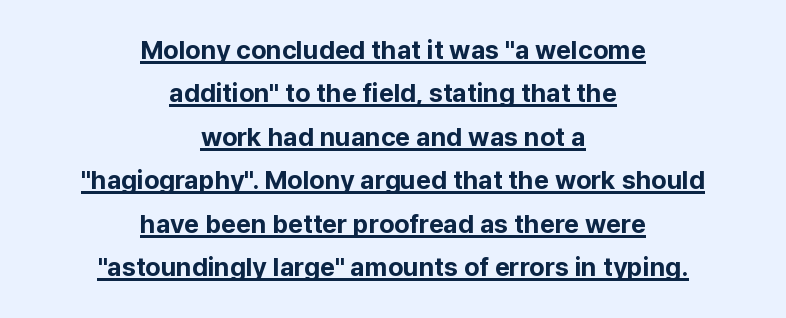
You can see a thin bar hugging the bottom of the glyphs. The lettering holds an erect, upright posture throughout. Regarding leading, the lines here are spaced in the standard way. Does extra space separate the letters? No, they use regular spacing. Bold? Absolutely — the strokes are thick and heavy.
